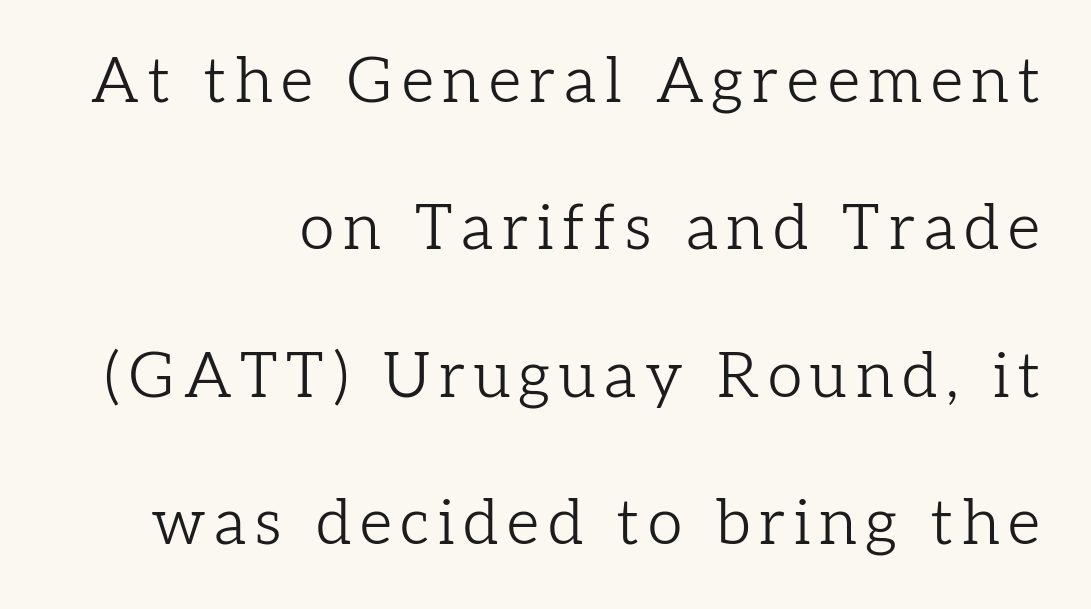
{"serif": "yes", "italic": "no", "bold": "no", "weight": "light", "width": "normal", "stroke_contrast": "low", "x_height": "medium", "monospaced": "no", "underline": "no", "align": "right", "line_spacing": "loose", "line_spacing_ratio": 2.34, "glyph_px": 63}
